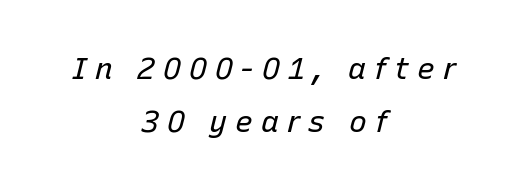
{"italic": "yes", "lean": "right", "slant_degrees": 15, "bold": "no", "weight": "regular", "width": "normal", "stroke_contrast": "low", "x_height": "medium", "monospaced": "no", "underline": "no", "align": "center", "line_spacing_ratio": 1.76, "letter_spacing": "wide", "letter_spacing_em": 0.26, "glyph_px": 30}
